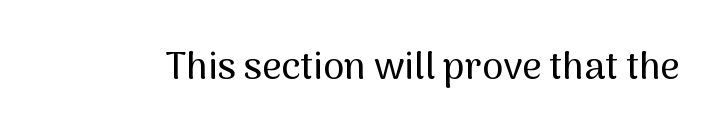
{"serif": "no", "italic": "no", "width": "normal", "stroke_contrast": "medium", "x_height": "medium", "monospaced": "no", "underline": "no", "letter_spacing": "normal", "letter_spacing_em": 0.0, "glyph_px": 38}
